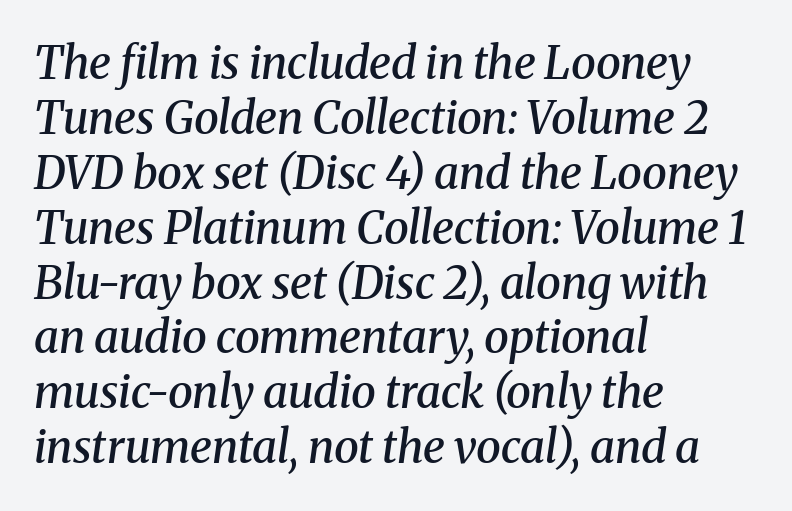
Q: Is the text bold? A: Semi-bold.
Q: Is the text italic (slanted)? A: Yes, it leans right by about 8 degrees.
Q: Is the typeface a serif or a sans-serif typeface? A: Serif.
Q: Is the text underlined? A: No.
Q: How is the paragraph aligned? A: Left-aligned.
Q: Is the spacing between letters normal or unusually wide? A: Normal.
Q: Width (condensed, normal, or wide)? A: Normal.
Q: Stroke contrast? A: Medium.
Q: x-height? A: Medium.
Q: Monospaced? A: No.
